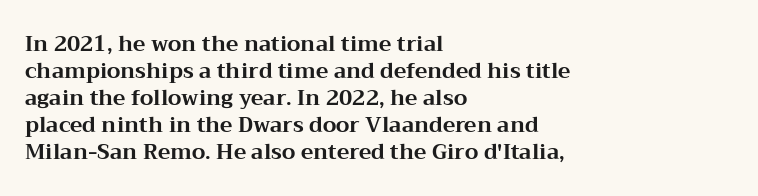
Q: Is the text bold? A: Yes.
Q: Is the text italic (slanted)? A: No, it is upright.
Q: Is the text underlined? A: No.
Q: How is the paragraph aligned? A: Left-aligned.
Q: Is the spacing between letters normal or unusually wide? A: Normal.
Q: Is the spacing between lines tight, normal or loose? A: Normal.
